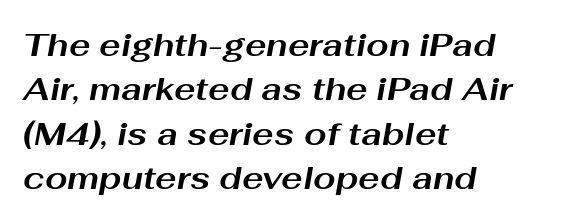
The type is set solid horizontally, with unmodified tracking. Anything drawn beneath the words? Only blank space. Left-aligned paragraph, ragged on the right. Chunky letters — that's bold for sure. Posture: slanted.
